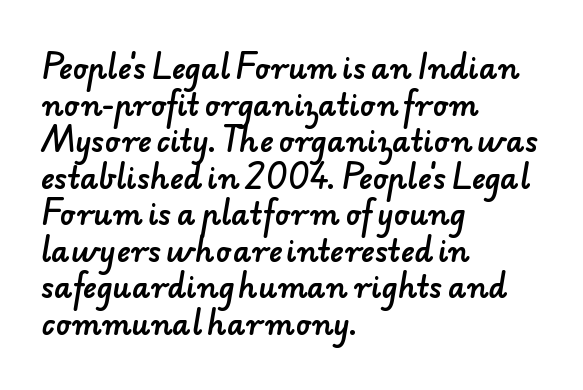
Q: Is the typeface a serif or a sans-serif typeface? A: Sans-serif.
Q: Is the text underlined? A: No.
Q: How is the paragraph aligned? A: Left-aligned.
Q: Is the spacing between letters normal or unusually wide? A: Normal.
Q: Is the spacing between lines tight, normal or loose? A: Normal.
Q: Width (condensed, normal, or wide)? A: Normal.
Q: Stroke contrast? A: Low.
Q: x-height? A: Small.
Q: Monospaced? A: No.
